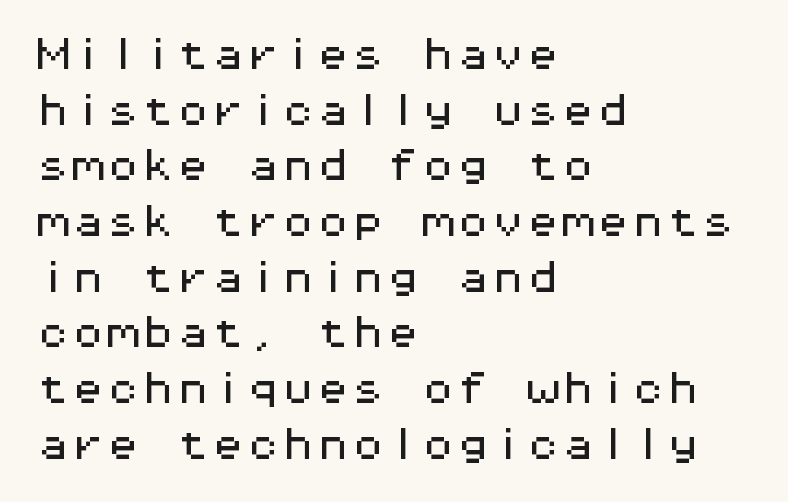
{"serif": "no", "italic": "no", "width": "wide", "stroke_contrast": "medium", "x_height": "medium", "monospaced": "yes", "underline": "no", "align": "left", "line_spacing": "normal", "line_spacing_ratio": 1.59, "letter_spacing": "normal", "letter_spacing_em": 0.0, "glyph_px": 35}
